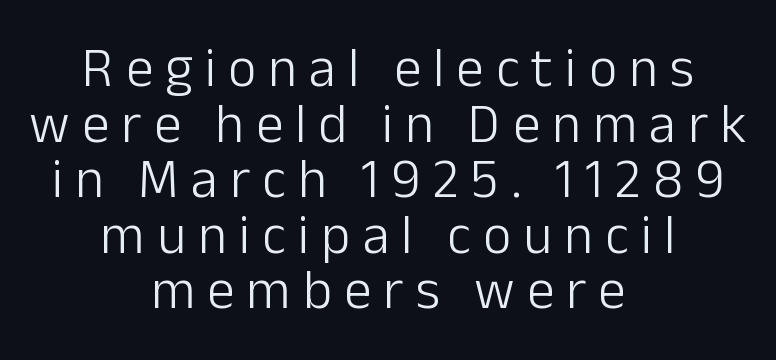
{"serif": "no", "italic": "no", "bold": "no", "weight": "light", "width": "normal", "stroke_contrast": "low", "x_height": "medium", "monospaced": "no", "underline": "no", "align": "center", "line_spacing": "tight", "line_spacing_ratio": 1.01, "letter_spacing": "wide", "letter_spacing_em": 0.22, "glyph_px": 55}
